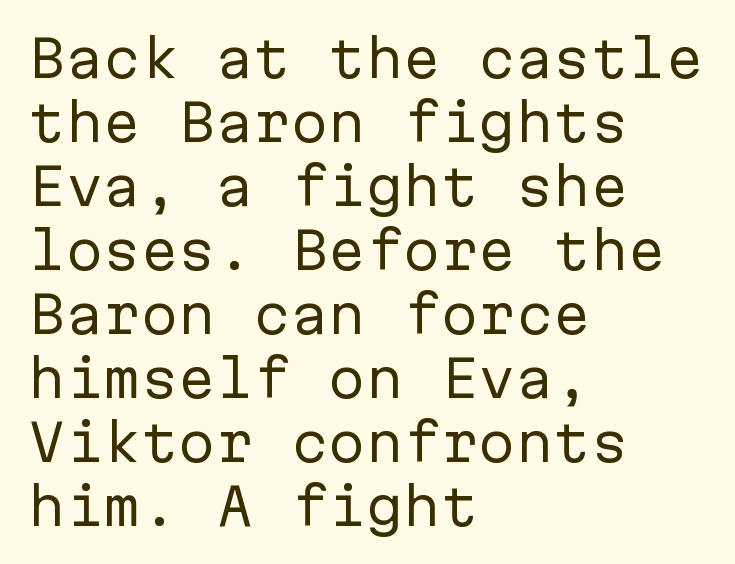
{"serif": "no", "italic": "no", "bold": "no", "weight": "regular", "width": "normal", "stroke_contrast": "low", "x_height": "medium", "monospaced": "yes", "underline": "no", "align": "left", "line_spacing": "normal", "line_spacing_ratio": 1.28, "letter_spacing": "normal", "letter_spacing_em": 0.0, "glyph_px": 50}
